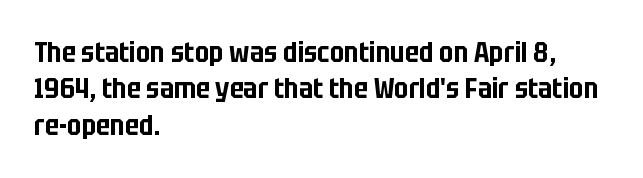
Type style note: lacks serifs. Ascenders rise straight up at ninety degrees. Bare-footed words on every line. If you measured baseline to baseline, you'd find a middling distance.
